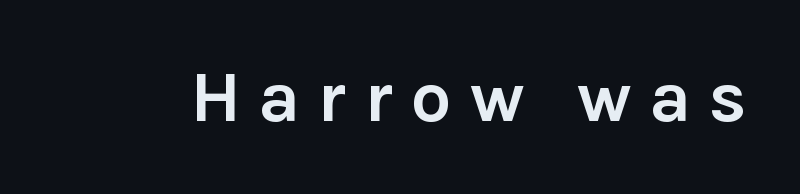
The image shows 72 px semibold sans-serif type, upright; set unusually wide letter spacing (+0.24 em), not underlined; a medium x-height.
